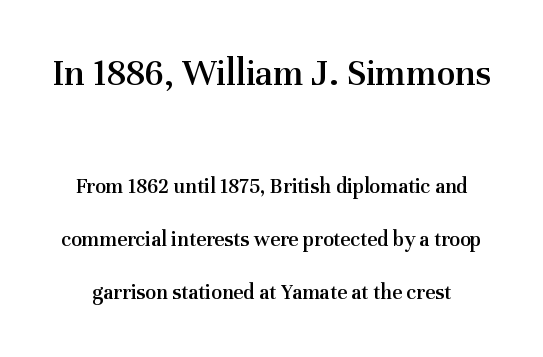
Caption: standard tracking, unaltered. Students, observe: this is what heavily led, spacious text looks like. To sum up the face: it has serifs. The type sits square on the baseline with zero lean. Is this a fixed-width face? No — the glyphs have proportional, varying widths. The specimen omits any rule beneath the text block's lines.
